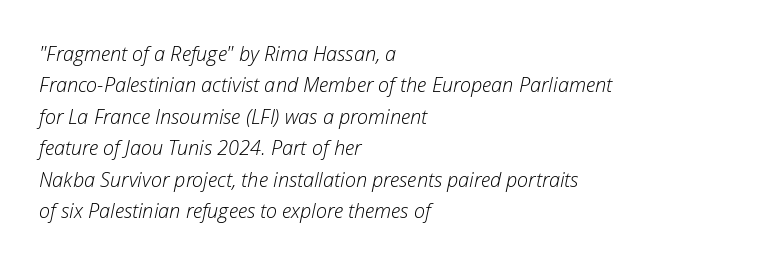
The cut favours lightness, reaching ordinary text weight at its darkest. Italic? Definitely — the glyphs are oblique. Quick note: underline off. Where is the straight margin? On the left. A normal amount of white space separates one row of letters from the next.
